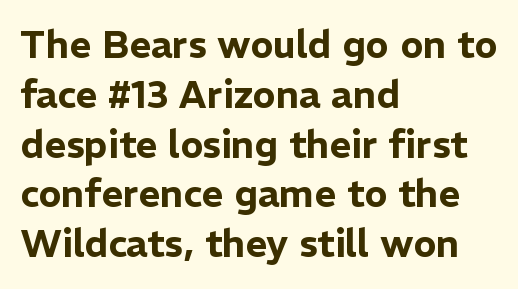
{"serif": "no", "italic": "no", "width": "normal", "stroke_contrast": "low", "x_height": "medium", "monospaced": "no", "underline": "no", "align": "left", "line_spacing": "normal", "line_spacing_ratio": 1.31, "letter_spacing": "normal", "letter_spacing_em": 0.0, "glyph_px": 38}
